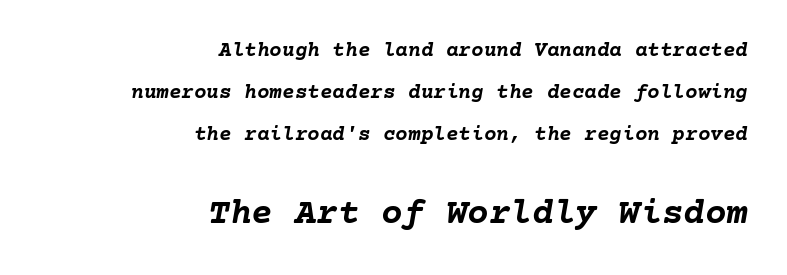
The passage shown stacks its lines with a broad gap. Reading down the block, your eye finds every line finishing at a fixed right position. The axis of the letterforms is tilted away from vertical. Type size steps up from the first block to the second. Letter spacing: default. Bare-footed words on every line.
